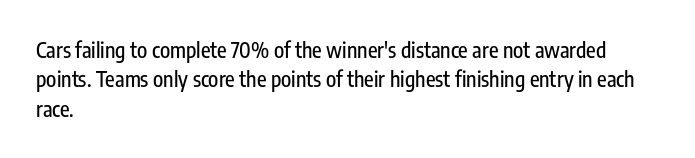
{"italic": "no", "underline": "no", "align": "left", "line_spacing": "normal", "line_spacing_ratio": 1.4, "letter_spacing": "normal", "letter_spacing_em": 0.0, "glyph_px": 21}
